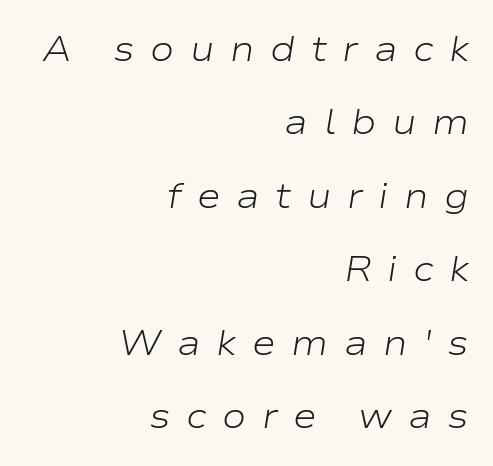
The image shows 36 px light, wide type, italic (leaning right); set right-aligned, loose line spacing (2.04x), unusually wide letter spacing (+0.43 em), not underlined; low stroke contrast and a medium x-height.
